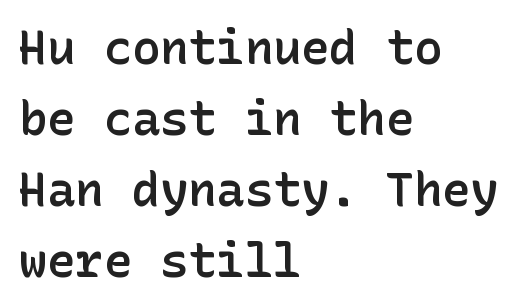
Summary of vertical rhythm: regular, with standard interline spacing. No italicization has been applied; the sample stays upright. Serifs: no, the terminals of the letterforms are clean. Is the letter spacing exaggerated? No — it looks like the ordinary default.
